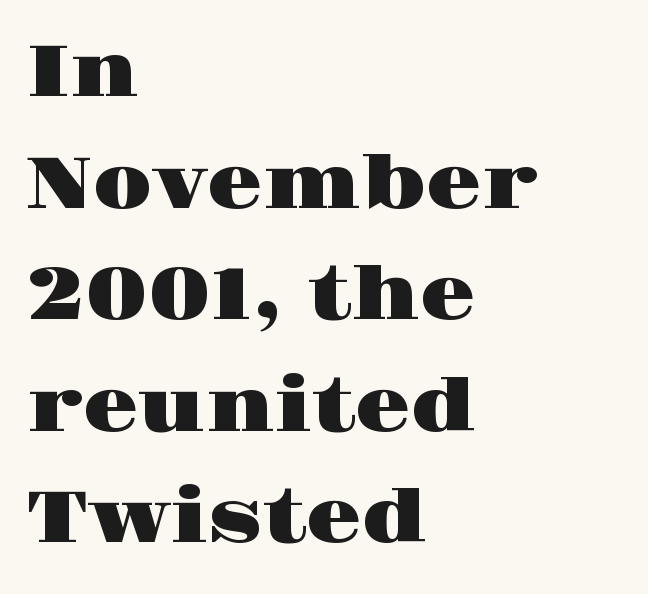
No word sits above an underline. Note: serifs present on the glyphs. If you drew a ruler down the left edge, every line would touch it. Look at the tracking — it's just the regular setting, nothing added. Is this a fixed-width face? No — the glyphs have proportional, varying widths.
